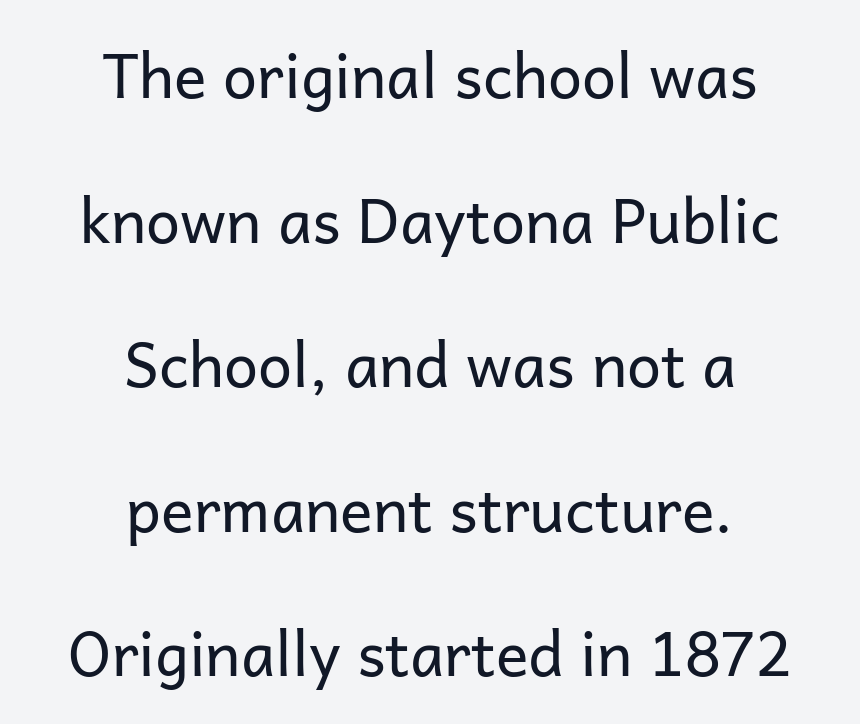
The image shows 61 px regular-weight sans-serif type, upright; set centered, loose line spacing (2.37x), normal letter spacing, not underlined; low stroke contrast and a medium x-height.
